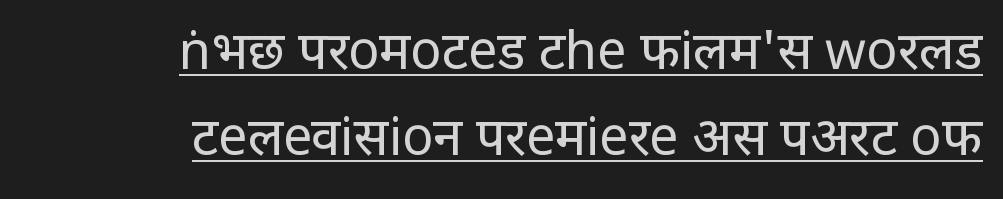
Right-aligned paragraph, ragged on the left. Inter-character spacing is left at the font's built-in metrics. Is the stroke heavy? The answer is a plain regular-or-lighter. Compared with undecorated copy, this sample adds a rule below the words. The face used here is proportionally spaced, like ordinary book or web type.
